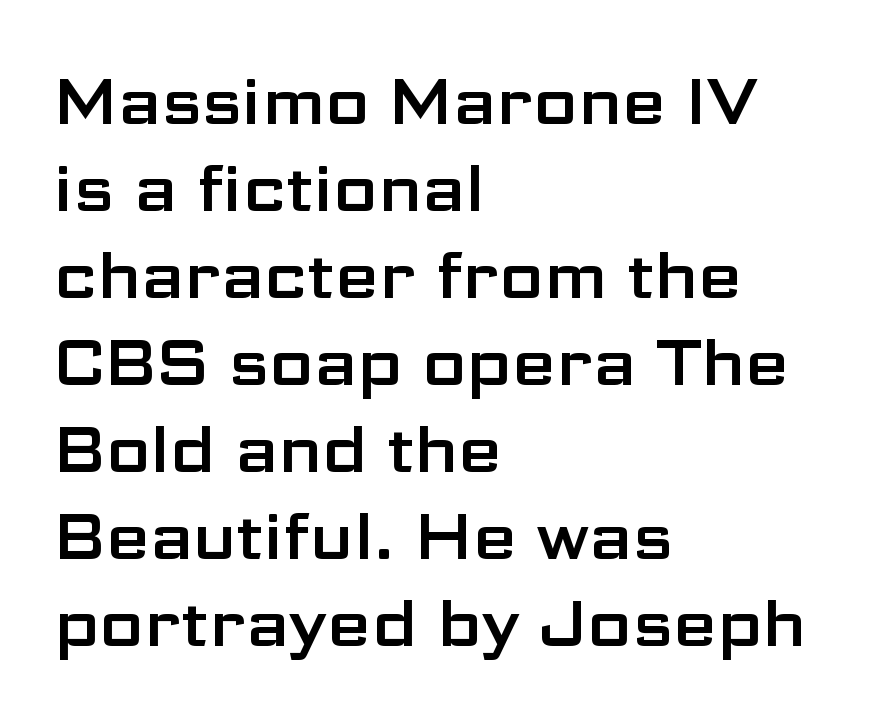
{"serif": "no", "italic": "no", "width": "wide", "stroke_contrast": "low", "x_height": "medium", "monospaced": "no", "underline": "no", "align": "left", "line_spacing": "normal", "line_spacing_ratio": 1.36, "letter_spacing": "normal", "letter_spacing_em": 0.0, "glyph_px": 64}
